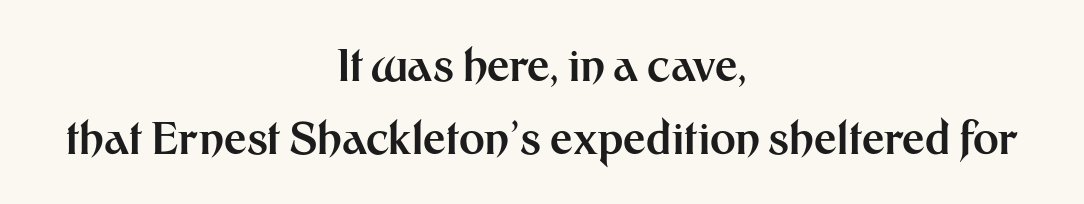
The image shows 44 px bold sans-serif type, upright; set centered, normal line spacing (1.67x), normal letter spacing, not underlined; medium stroke contrast and a medium x-height.
